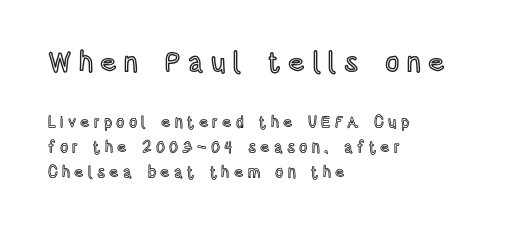
Q: Is the text italic (slanted)? A: No, it is upright.
Q: Is the text underlined? A: No.
Q: How is the paragraph aligned? A: Left-aligned.
Q: Is the spacing between letters normal or unusually wide? A: Unusually wide.
Q: Is the spacing between lines tight, normal or loose? A: Normal.
Q: Which block of text is set in a larger size, the first (top) or the second (bottom)? A: The first (top) one.
Q: Width (condensed, normal, or wide)? A: Condensed.
Q: x-height? A: Large.
Q: Monospaced? A: No.
